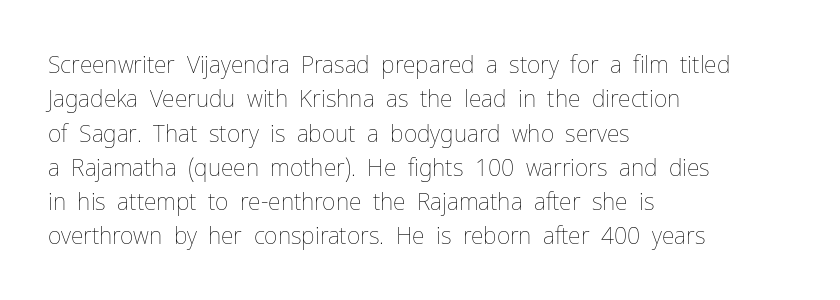
The vertical gap from one line to the next is medium. These lines were composed using upright roman letters. Horizontal alignment here is leftward, the default for most running prose. The gaps between neighbouring characters are ordinary and unremarkable. Weight: regular or lighter.
